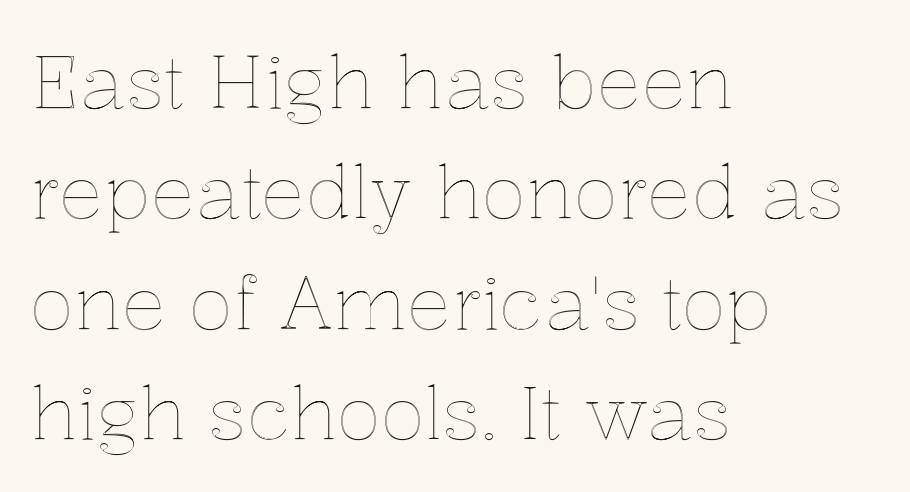
{"italic": "no", "width": "normal", "x_height": "medium", "monospaced": "no", "underline": "no", "align": "left", "line_spacing": "normal", "line_spacing_ratio": 1.49, "letter_spacing": "normal", "letter_spacing_em": 0.0, "glyph_px": 74}
